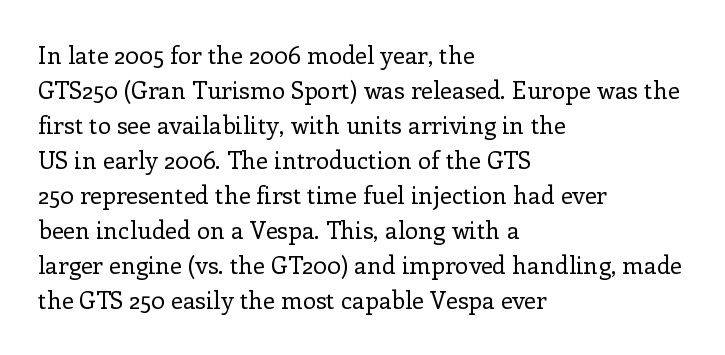
Q: Is the text bold? A: No.
Q: Is the text italic (slanted)? A: No, it is upright.
Q: Is the text underlined? A: No.
Q: How is the paragraph aligned? A: Left-aligned.
Q: Is the spacing between letters normal or unusually wide? A: Normal.
Q: Is the spacing between lines tight, normal or loose? A: Normal.
